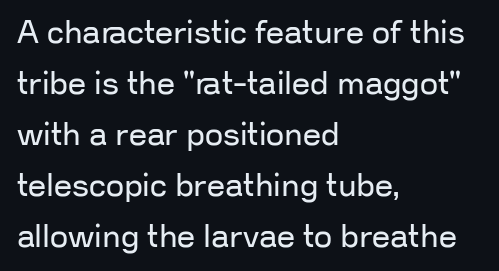
A bare baseline throughout the passage. The glyphs in this specimen are sans serif. The font sits on the lighter half of the weight spectrum, regular included. Rendered with straight, roman letterforms. Character widths vary here, with narrow letters taking less room than wide ones.
